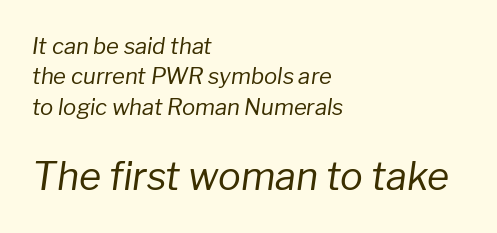
The image shows 38 px regular-weight type, italic (leaning right); set left-aligned, normal line spacing (1.38x), normal letter spacing, not underlined; the second (bottom) block is 1.73x larger; low stroke contrast and a medium x-height.
